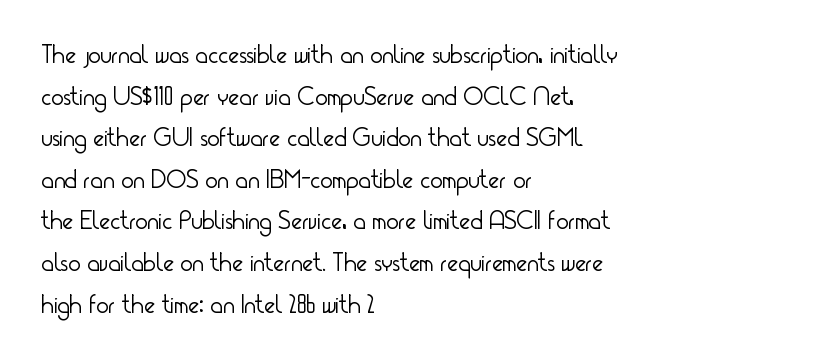
{"italic": "no", "bold": "no", "underline": "no", "align": "left", "line_spacing": "normal", "line_spacing_ratio": 1.6, "letter_spacing": "normal", "letter_spacing_em": 0.0, "glyph_px": 26}
